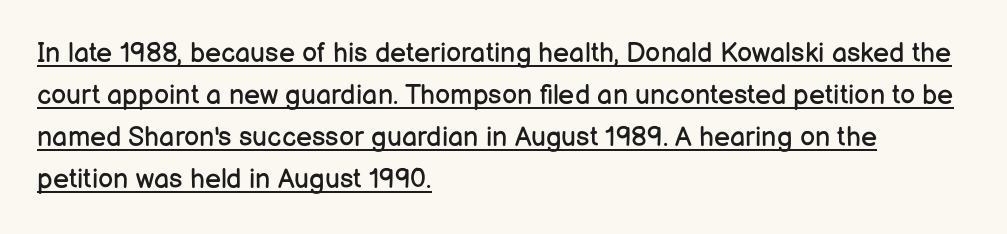
{"italic": "no", "bold": "no", "underline": "yes", "align": "left", "line_spacing": "normal", "line_spacing_ratio": 1.55, "letter_spacing": "normal", "letter_spacing_em": 0.0, "glyph_px": 27}
